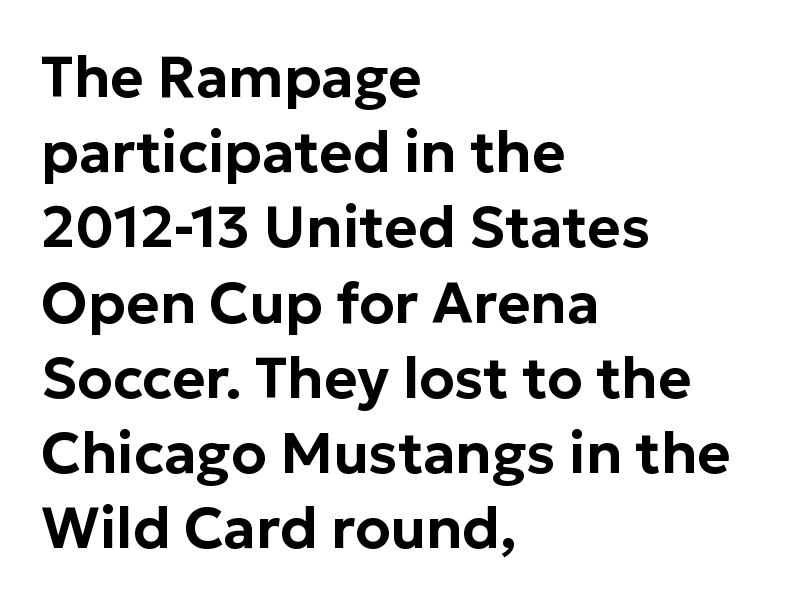
Q: Is the text italic (slanted)? A: No, it is upright.
Q: Is the typeface a serif or a sans-serif typeface? A: Sans-serif.
Q: Is the text underlined? A: No.
Q: How is the paragraph aligned? A: Left-aligned.
Q: Is the spacing between letters normal or unusually wide? A: Normal.
Q: Is the spacing between lines tight, normal or loose? A: Normal.
Q: Width (condensed, normal, or wide)? A: Normal.
Q: Stroke contrast? A: Low.
Q: x-height? A: Medium.
Q: Monospaced? A: No.
